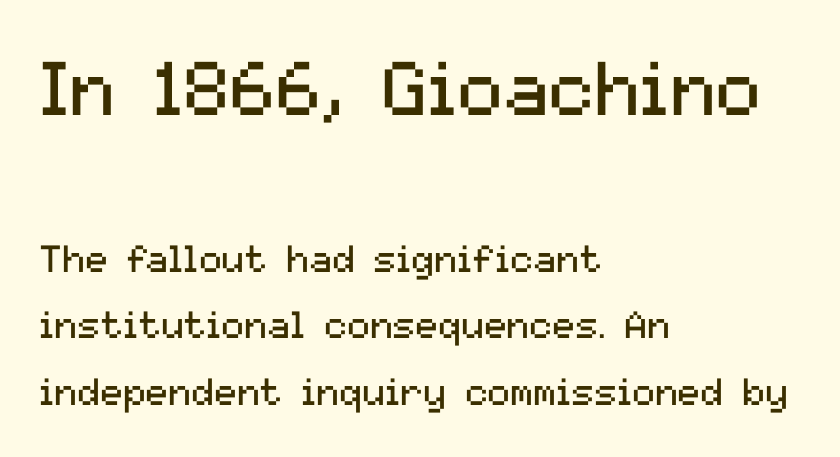
The image shows 76 px regular-weight sans-serif type, upright; set left-aligned, line spacing 1.76x, normal letter spacing, not underlined; the first (top) block is 2.0x larger; medium stroke contrast and a medium x-height.
